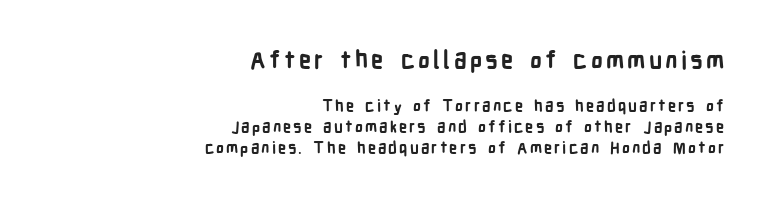
Which of the two is more prominent by size? The first, at the top. Ordinary non-slanted type is in use. Thick stems and heavy bowls — unmistakably bold. The rag falls on the left side of this text block. Rows of type keep a routine distance in the vertical direction.
